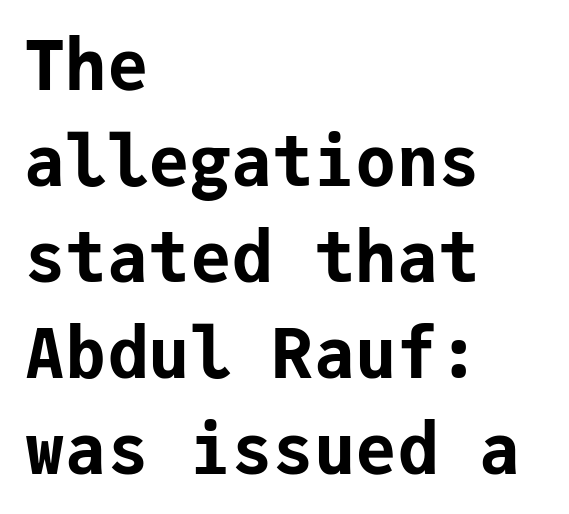
Q: Is the text bold? A: Yes.
Q: Is the text italic (slanted)? A: No, it is upright.
Q: Is the typeface a serif or a sans-serif typeface? A: Sans-serif.
Q: Is the text underlined? A: No.
Q: How is the paragraph aligned? A: Left-aligned.
Q: Is the spacing between letters normal or unusually wide? A: Normal.
Q: Is the spacing between lines tight, normal or loose? A: Normal.
Q: Width (condensed, normal, or wide)? A: Normal.
Q: Stroke contrast? A: Low.
Q: x-height? A: Medium.
Q: Monospaced? A: Yes.
